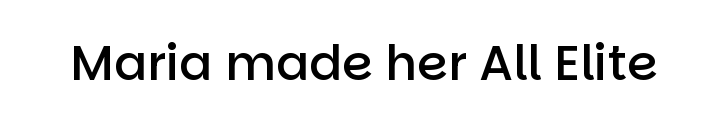
Q: Is the text bold? A: Semi-bold.
Q: Is the text italic (slanted)? A: No, it is upright.
Q: Is the typeface a serif or a sans-serif typeface? A: Sans-serif.
Q: Is the text underlined? A: No.
Q: Is the spacing between letters normal or unusually wide? A: Normal.
Q: Width (condensed, normal, or wide)? A: Normal.
Q: Stroke contrast? A: Low.
Q: x-height? A: Large.
Q: Monospaced? A: No.
